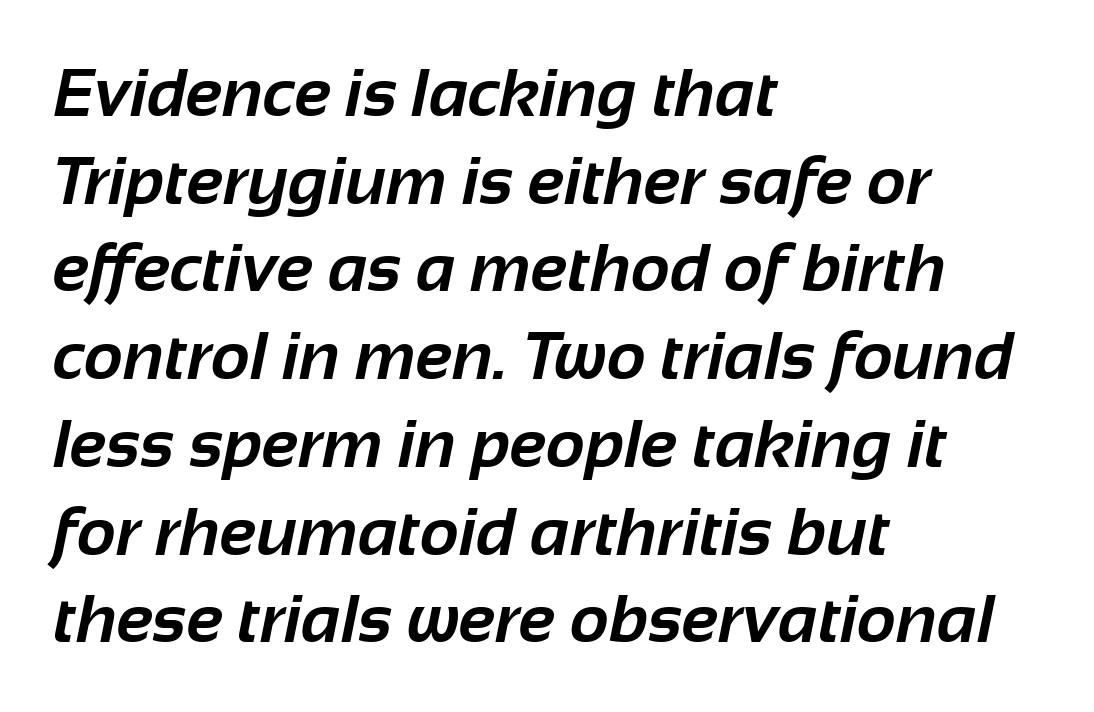
The image shows 68 px bold sans-serif type; set left-aligned, normal line spacing (1.29x), normal letter spacing, not underlined; low stroke contrast and a medium x-height.
